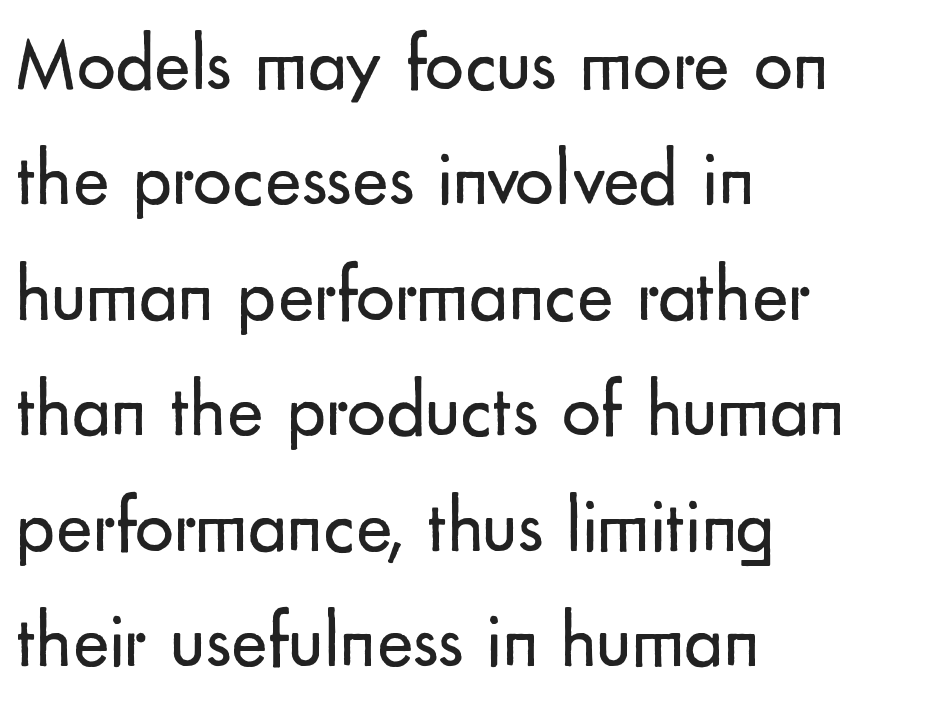
The image shows 77 px regular-weight sans-serif type, upright; set left-aligned, normal line spacing (1.5x), normal letter spacing, not underlined; low stroke contrast and a small x-height.
